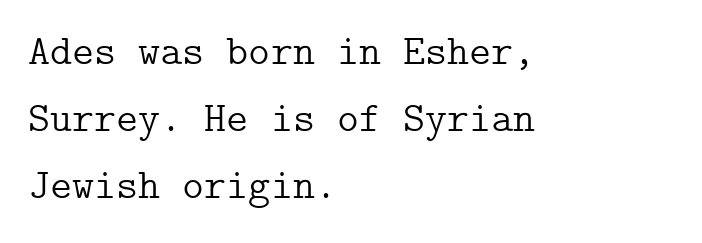
Q: Is the text bold? A: No.
Q: Is the text italic (slanted)? A: No, it is upright.
Q: Is the typeface a serif or a sans-serif typeface? A: Serif.
Q: Is the text underlined? A: No.
Q: How is the paragraph aligned? A: Left-aligned.
Q: Is the spacing between letters normal or unusually wide? A: Normal.
Q: Is the spacing between lines tight, normal or loose? A: Normal.
Q: Width (condensed, normal, or wide)? A: Normal.
Q: Stroke contrast? A: Low.
Q: x-height? A: Medium.
